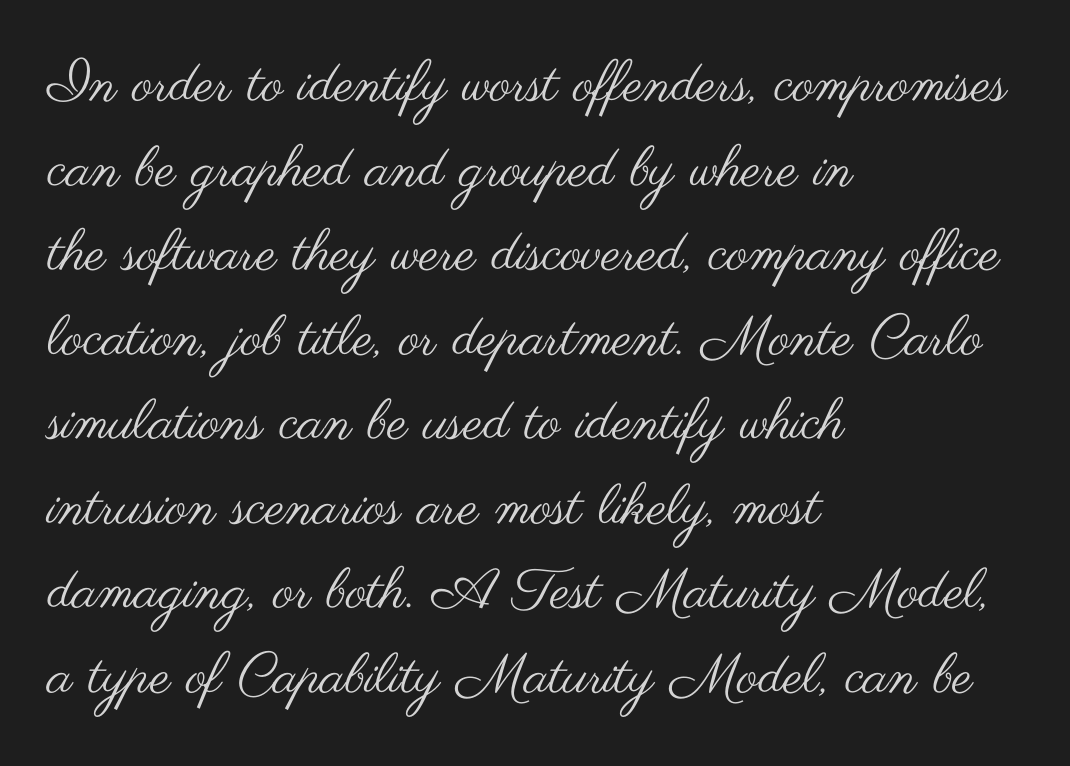
Q: Is the text bold? A: No.
Q: Is the text italic (slanted)? A: Yes.
Q: Is the typeface a serif or a sans-serif typeface? A: Sans-serif.
Q: Is the text underlined? A: No.
Q: How is the paragraph aligned? A: Left-aligned.
Q: Is the spacing between letters normal or unusually wide? A: Normal.
Q: Is the spacing between lines tight, normal or loose? A: Normal.
Q: Width (condensed, normal, or wide)? A: Wide.
Q: Stroke contrast? A: Medium.
Q: x-height? A: Small.
Q: Monospaced? A: No.
